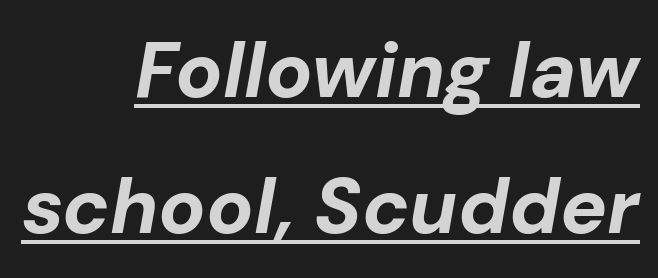
Q: Is the text bold? A: Yes.
Q: Is the text italic (slanted)? A: Yes, it leans right by about 10 degrees.
Q: Is the text underlined? A: Yes.
Q: How is the paragraph aligned? A: Right-aligned.
Q: Is the spacing between letters normal or unusually wide? A: Normal.
Q: Width (condensed, normal, or wide)? A: Normal.
Q: Stroke contrast? A: Low.
Q: x-height? A: Medium.
Q: Monospaced? A: No.
